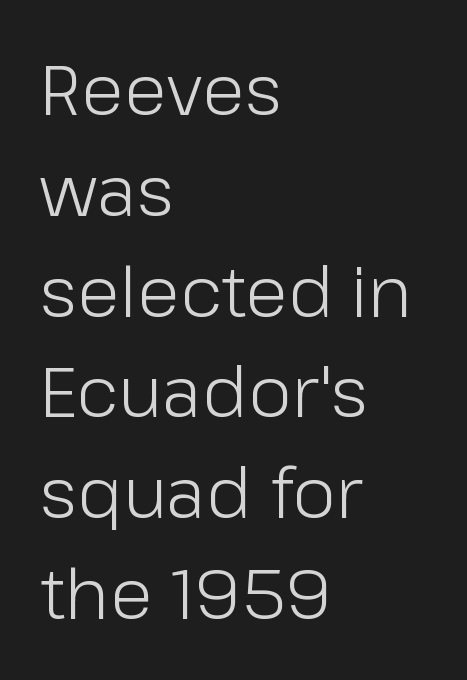
Here the designer chose a conventional face with non-uniform glyph widths. What stands out about the letter spacing? Nothing — it is the standard amount. Weight class: somewhere from thin through regular. Horizontal bands of white between lines are of average thickness. Nothing sits at the stroke ends, so this counts as sans-serif. The passage shown is not underscored anywhere.
